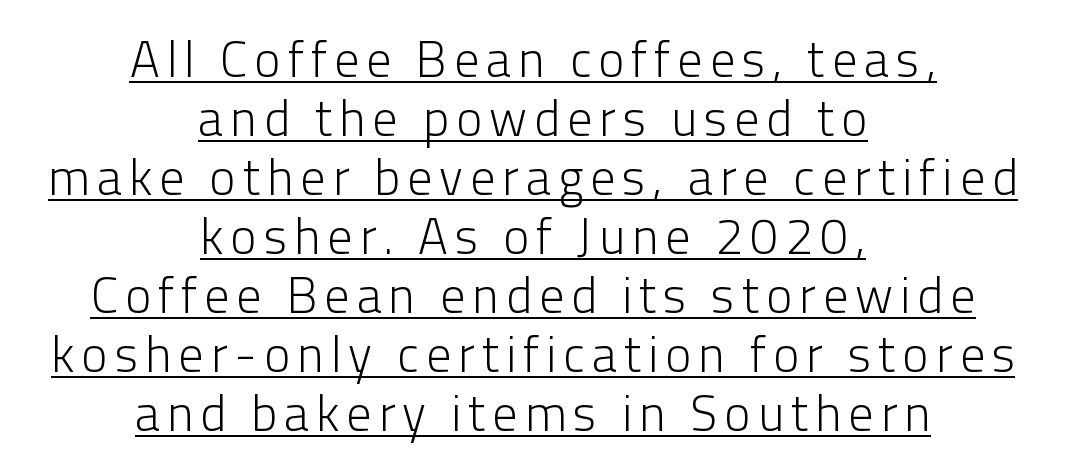
{"serif": "no", "italic": "no", "bold": "no", "weight": "light", "width": "normal", "stroke_contrast": "low", "x_height": "medium", "monospaced": "no", "underline": "yes", "align": "center", "line_spacing_ratio": 1.18, "glyph_px": 50}
